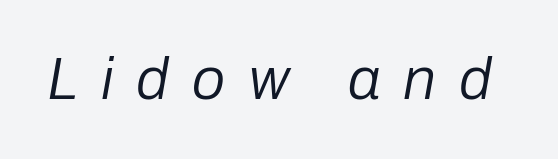
This is not heavy type; no bold has been used. These lines have a slow, spaced-out rhythm from letter to letter. Designer's note — italics engaged. Beneath every word, the page is bare. Do the characters align in a grid? No, the font is proportional.
